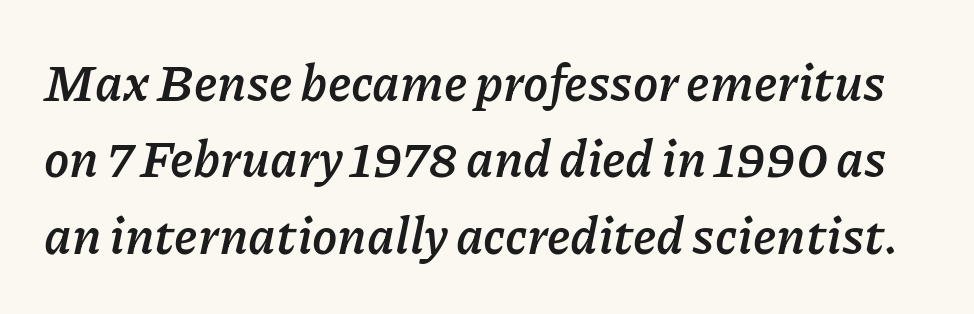
The image shows 51 px semibold type, italic (leaning right); set normal line spacing (1.5x), normal letter spacing, not underlined; low stroke contrast and a medium x-height.
